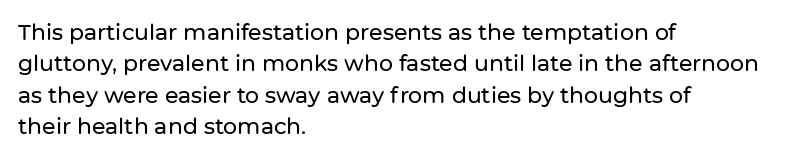
The image shows 22 px text type, upright; set left-aligned, normal line spacing (1.43x), normal letter spacing, not underlined.
